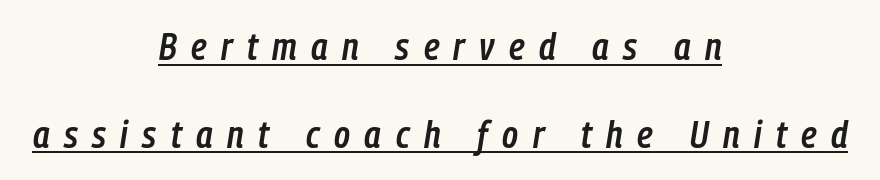
The image shows 38 px semibold, condensed type, italic (leaning right); set centered, loose line spacing (2.31x), unusually wide letter spacing (+0.38 em), underlined; low stroke contrast and a medium x-height.
